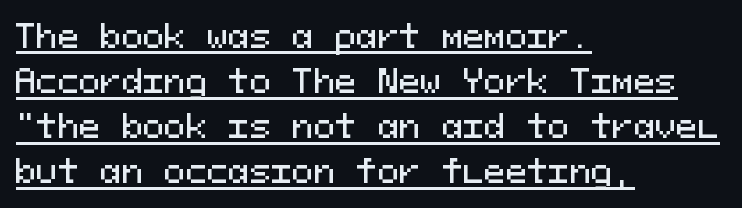
{"serif": "no", "italic": "no", "width": "normal", "stroke_contrast": "medium", "x_height": "medium", "monospaced": "yes", "underline": "yes", "align": "left", "line_spacing": "normal", "line_spacing_ratio": 1.41, "letter_spacing": "normal", "letter_spacing_em": 0.0, "glyph_px": 32}
